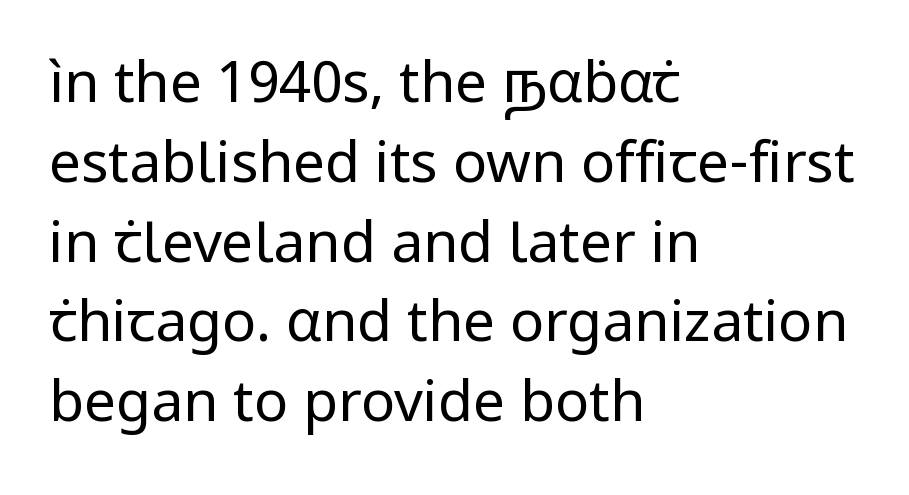
Q: Is the text bold? A: No.
Q: Is the text italic (slanted)? A: No, it is upright.
Q: Is the typeface a serif or a sans-serif typeface? A: Sans-serif.
Q: Is the text underlined? A: No.
Q: How is the paragraph aligned? A: Left-aligned.
Q: Is the spacing between letters normal or unusually wide? A: Normal.
Q: Is the spacing between lines tight, normal or loose? A: Normal.
Q: Width (condensed, normal, or wide)? A: Normal.
Q: Stroke contrast? A: Low.
Q: x-height? A: Medium.
Q: Monospaced? A: No.
